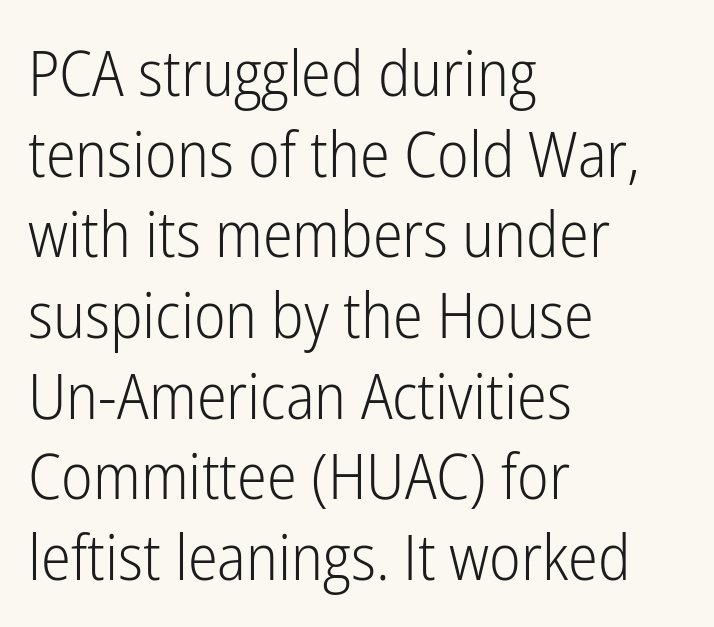
The image shows 63 px light, condensed sans-serif type, upright; set left-aligned, normal line spacing (1.28x), normal letter spacing, not underlined; low stroke contrast and a medium x-height.
